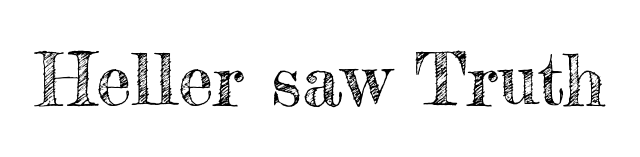
{"italic": "no", "width": "normal", "x_height": "small", "monospaced": "no", "underline": "no", "letter_spacing": "normal", "letter_spacing_em": 0.0, "glyph_px": 72}
